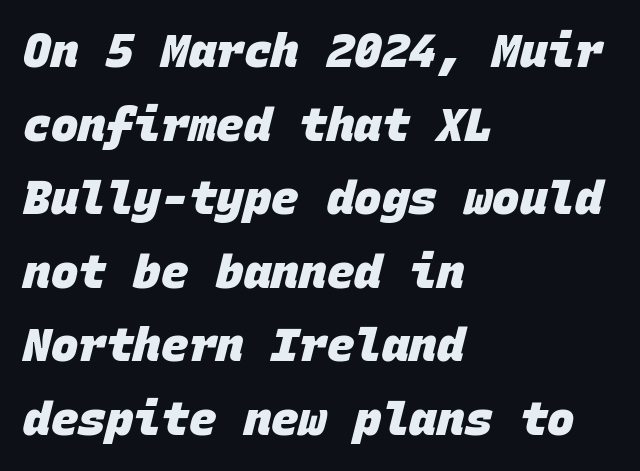
{"serif": "no", "bold": "yes", "weight": "heavy", "width": "normal", "stroke_contrast": "low", "x_height": "large", "monospaced": "yes", "underline": "no", "align": "left", "line_spacing": "normal", "line_spacing_ratio": 1.6, "letter_spacing": "normal", "letter_spacing_em": 0.0, "glyph_px": 46}
